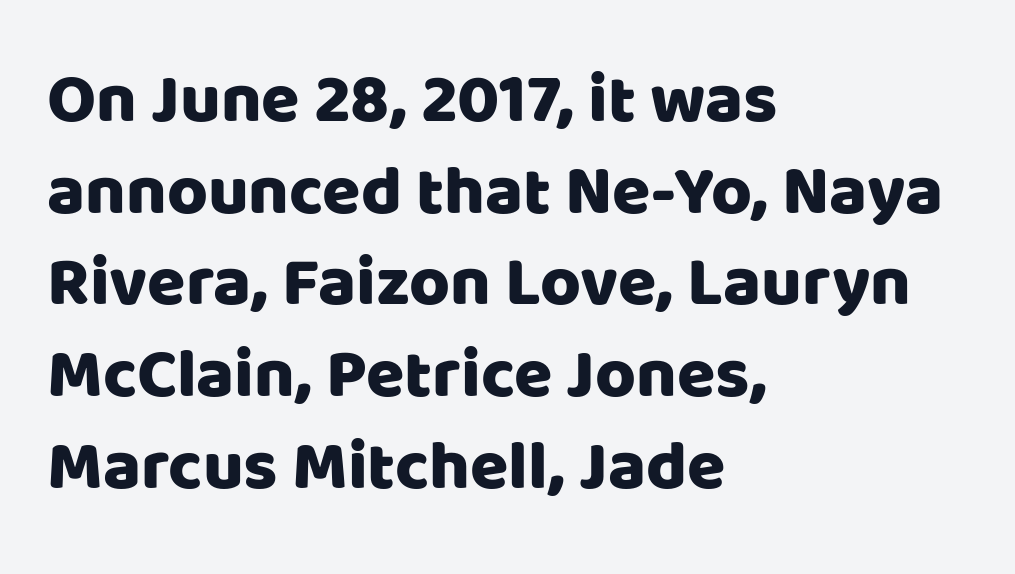
The image shows 70 px sans-serif type, upright; set left-aligned, normal line spacing (1.31x), normal letter spacing, not underlined; low stroke contrast and a large x-height.
